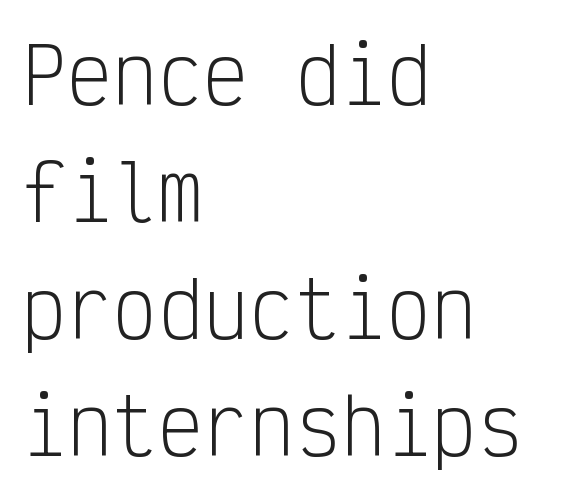
{"serif": "no", "italic": "no", "bold": "no", "weight": "light", "width": "condensed", "stroke_contrast": "low", "x_height": "medium", "monospaced": "yes", "underline": "no", "align": "left", "line_spacing": "normal", "line_spacing_ratio": 1.54, "letter_spacing": "normal", "letter_spacing_em": 0.0, "glyph_px": 76}
